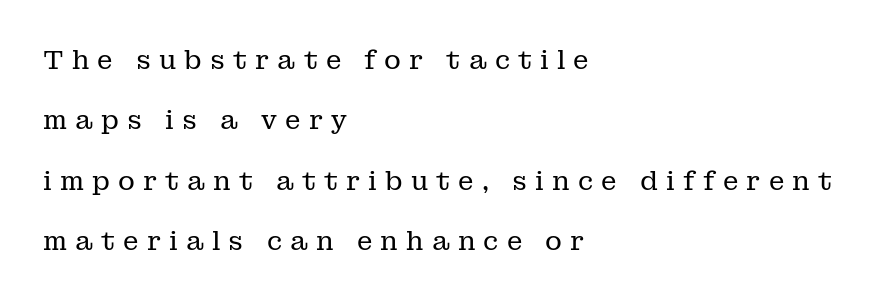
{"italic": "no", "bold": "no", "underline": "no", "align": "left", "line_spacing": "loose", "line_spacing_ratio": 2.32, "letter_spacing": "wide", "letter_spacing_em": 0.31, "glyph_px": 26}
